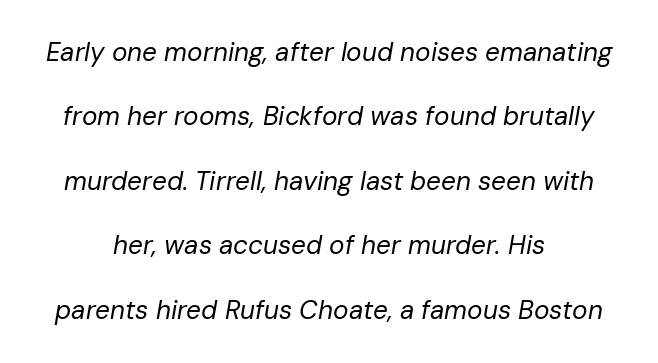
The image shows 26 px text type, italic (leaning right); set loose line spacing (2.48x), normal letter spacing, not underlined.
